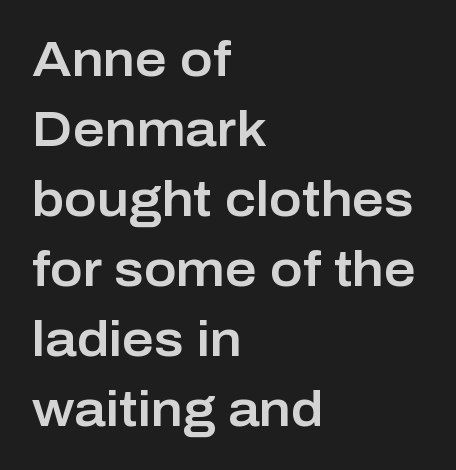
Q: Is the text italic (slanted)? A: No, it is upright.
Q: Is the typeface a serif or a sans-serif typeface? A: Sans-serif.
Q: Is the text underlined? A: No.
Q: How is the paragraph aligned? A: Left-aligned.
Q: Is the spacing between letters normal or unusually wide? A: Normal.
Q: Is the spacing between lines tight, normal or loose? A: Normal.
Q: Width (condensed, normal, or wide)? A: Normal.
Q: Stroke contrast? A: Low.
Q: x-height? A: Medium.
Q: Monospaced? A: No.
